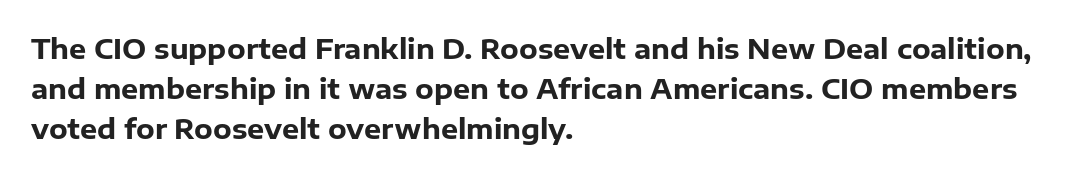
Q: Is the text bold? A: Yes.
Q: Is the text italic (slanted)? A: No, it is upright.
Q: Is the text underlined? A: No.
Q: How is the paragraph aligned? A: Left-aligned.
Q: Is the spacing between letters normal or unusually wide? A: Normal.
Q: Is the spacing between lines tight, normal or loose? A: Normal.
